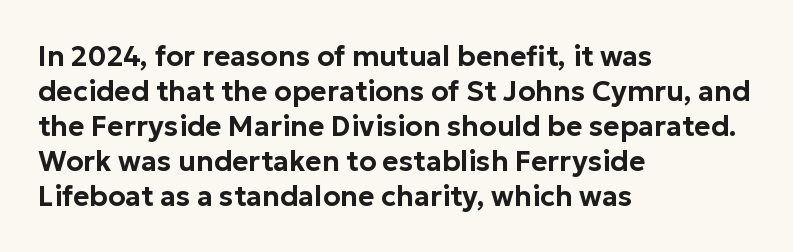
Q: Is the text italic (slanted)? A: No, it is upright.
Q: Is the typeface a serif or a sans-serif typeface? A: Sans-serif.
Q: Is the text underlined? A: No.
Q: How is the paragraph aligned? A: Left-aligned.
Q: Is the spacing between letters normal or unusually wide? A: Normal.
Q: Is the spacing between lines tight, normal or loose? A: Normal.
Q: Width (condensed, normal, or wide)? A: Normal.
Q: Stroke contrast? A: Low.
Q: x-height? A: Medium.
Q: Monospaced? A: No.
